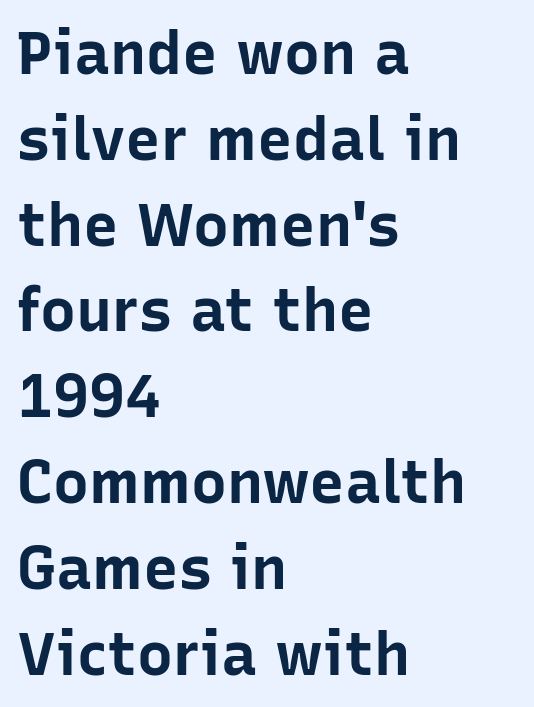
{"serif": "no", "italic": "no", "bold": "yes", "weight": "bold", "width": "normal", "stroke_contrast": "low", "x_height": "medium", "monospaced": "no", "underline": "no", "align": "left", "line_spacing": "normal", "line_spacing_ratio": 1.43, "letter_spacing": "normal", "letter_spacing_em": 0.0, "glyph_px": 60}
